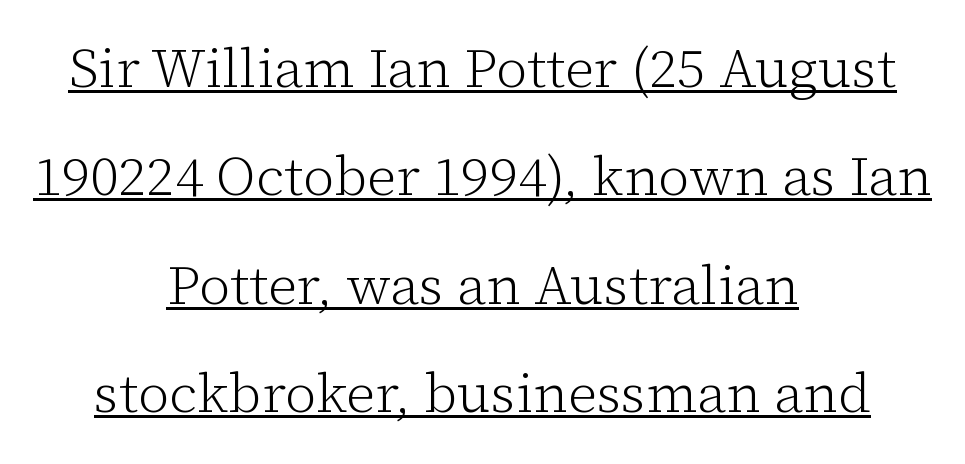
This sample uses plain, unmodified letter spacing. The paragraph shown floats in the horizontal middle. This reads as an unemphasized weight, regular at the heaviest. The string is rendered with underlining switched on. These lines are rendered in a variable-pitch font.
